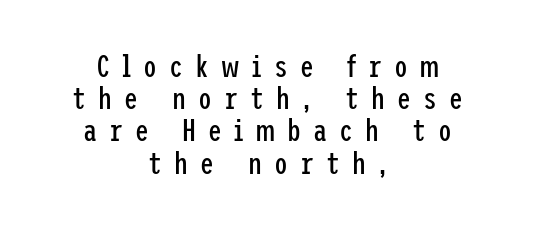
The image shows 31 px regular-weight, condensed sans-serif type, upright; set centered, tight line spacing (1.04x), unusually wide letter spacing (+0.39 em), not underlined; low stroke contrast and a medium x-height.
